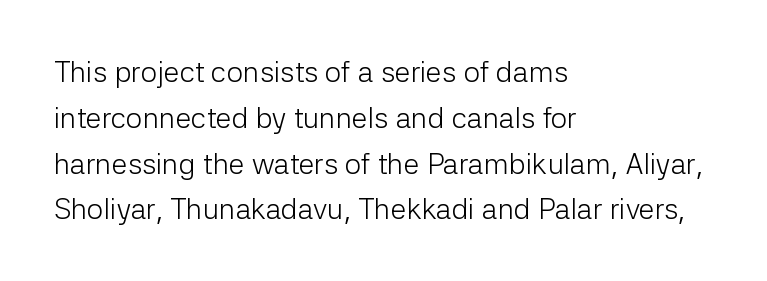
{"serif": "no", "italic": "no", "bold": "no", "weight": "light", "width": "normal", "stroke_contrast": "low", "x_height": "medium", "monospaced": "no", "underline": "no", "align": "left", "line_spacing": "normal", "line_spacing_ratio": 1.58, "letter_spacing": "normal", "letter_spacing_em": 0.0, "glyph_px": 29}
